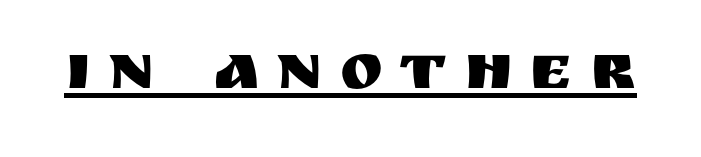
The image shows 65 px sans-serif type, upright; set unusually wide letter spacing (+0.27 em), underlined; medium stroke contrast and a large x-height.
